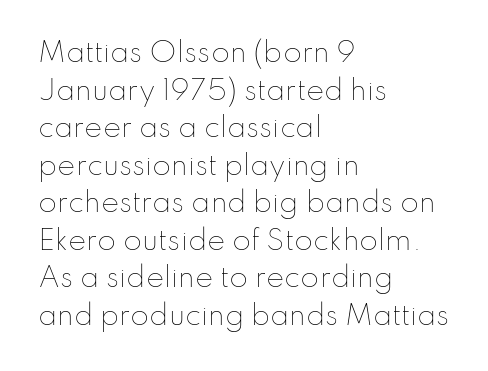
{"italic": "no", "bold": "no", "underline": "no", "align": "left", "line_spacing": "normal", "line_spacing_ratio": 1.39, "letter_spacing": "normal", "letter_spacing_em": 0.0, "glyph_px": 27}
